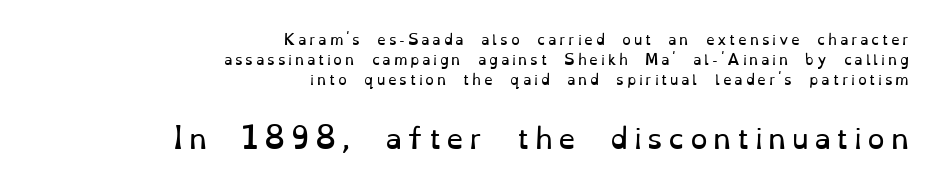
The image shows 28 px regular-weight serif type, upright; set right-aligned, normal line spacing (1.42x), not underlined; the second (bottom) block is 2.0x larger; low stroke contrast and a small x-height.
